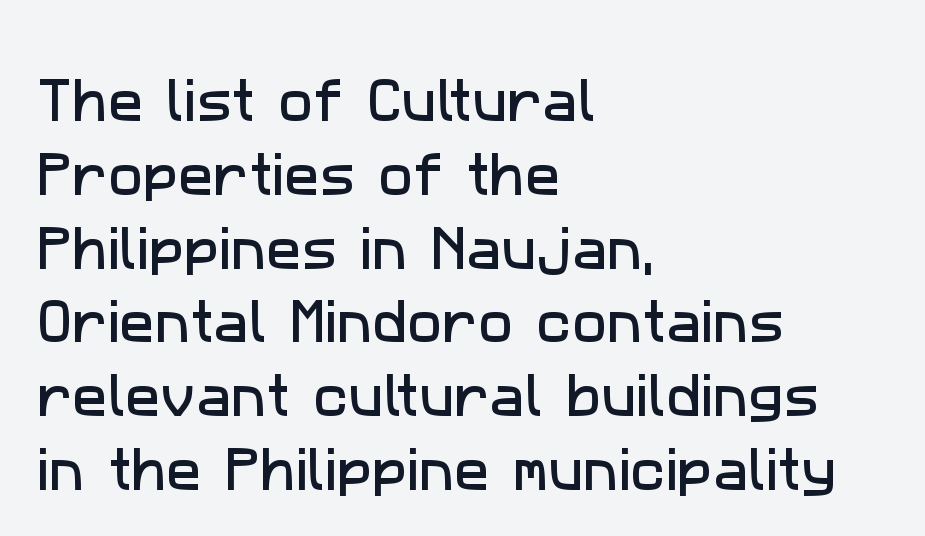
Q: Is the typeface a serif or a sans-serif typeface? A: Sans-serif.
Q: Is the text underlined? A: No.
Q: How is the paragraph aligned? A: Left-aligned.
Q: Is the spacing between letters normal or unusually wide? A: Normal.
Q: Is the spacing between lines tight, normal or loose? A: Normal.
Q: Width (condensed, normal, or wide)? A: Normal.
Q: Stroke contrast? A: Low.
Q: x-height? A: Medium.
Q: Monospaced? A: No.
